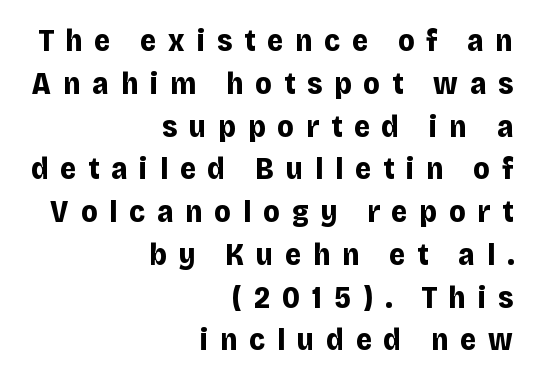
The glyphs have the mass of a bold cut. The specimen reads as upright at a glance. Quick note: interline space is typical. The face used here is proportionally spaced, like ordinary book or web type. Letterform terminals end flat and unadorned throughout the passage. The specimen omits any rule beneath the text block's lines.
